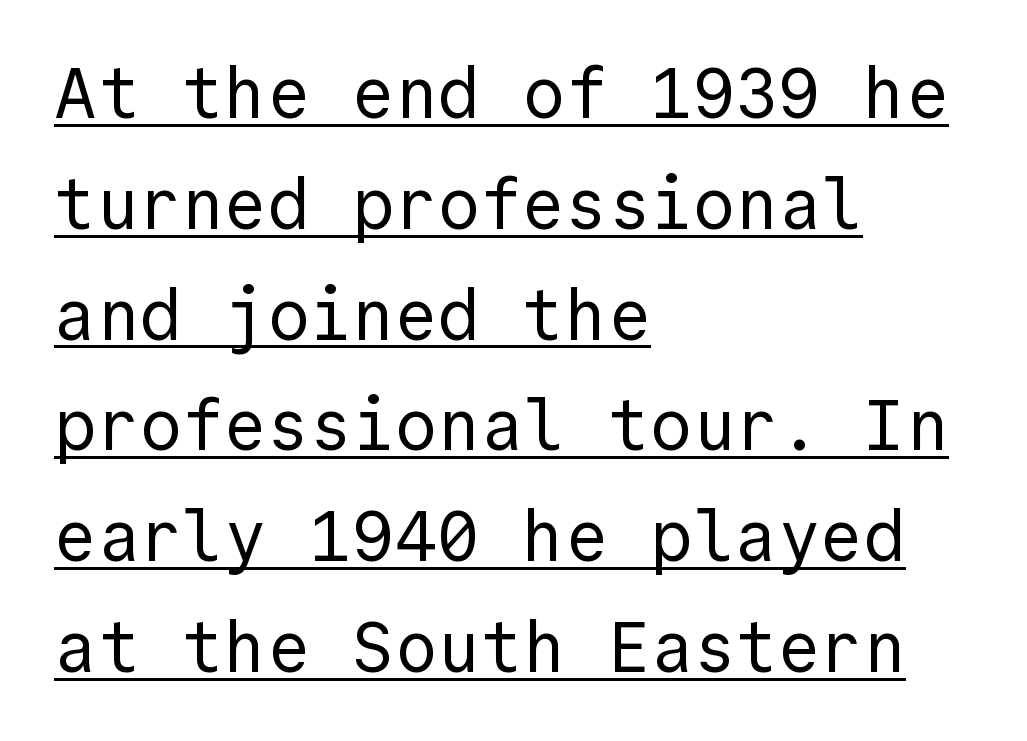
Q: Is the text bold? A: No.
Q: Is the text italic (slanted)? A: No, it is upright.
Q: Is the typeface a serif or a sans-serif typeface? A: Sans-serif.
Q: Is the text underlined? A: Yes.
Q: How is the paragraph aligned? A: Left-aligned.
Q: Is the spacing between letters normal or unusually wide? A: Normal.
Q: Is the spacing between lines tight, normal or loose? A: Normal.
Q: Width (condensed, normal, or wide)? A: Normal.
Q: x-height? A: Medium.
Q: Monospaced? A: Yes.
